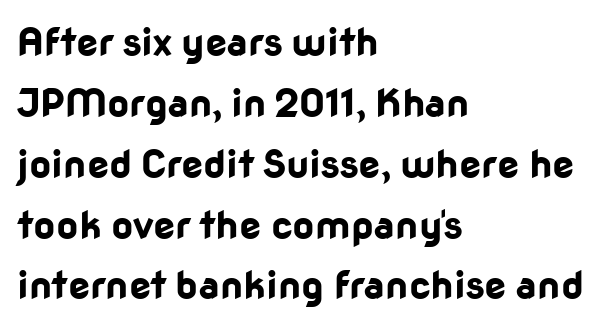
The rendering uses a bold face; every stroke is thick and dark. Proportional: the letters do not fall into vertical columns. The leading is moderate, giving the passage an even texture. No extra tracking has been applied to these lines. Stroke terminals: plain, sans-serif. A bare baseline throughout the passage.
